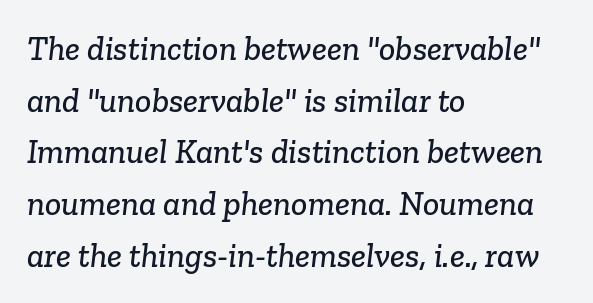
{"serif": "yes", "width": "normal", "stroke_contrast": "low", "x_height": "medium", "monospaced": "no", "underline": "no", "align": "left", "line_spacing": "normal", "line_spacing_ratio": 1.52, "letter_spacing": "normal", "letter_spacing_em": 0.0, "glyph_px": 34}
